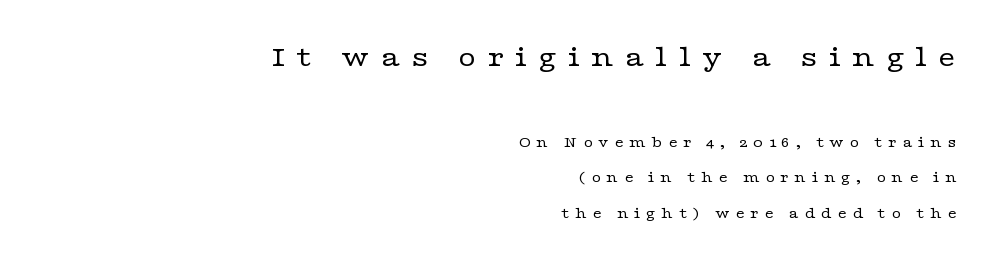
Leftover space on each line is placed entirely before the opening word. Weight class: somewhere from thin through regular. A student would notice the top passage is typeset larger than what follows. This sample has the flowing, uneven cadence of proportional lettering. Substantial extra tracking has been applied to these lines.
